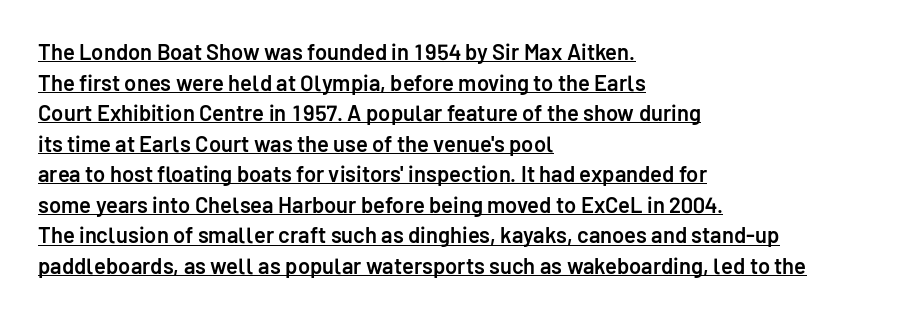
The image shows 22 px text type, upright; set left-aligned, normal line spacing (1.39x), normal letter spacing, underlined.
